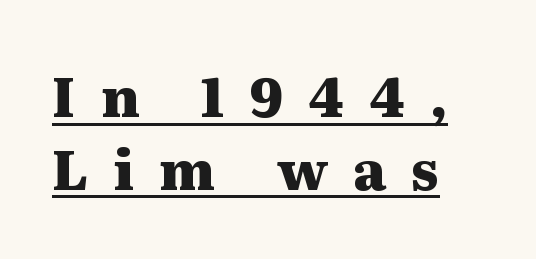
The image shows 55 px heavy, wide serif type, upright; set left-aligned, normal line spacing (1.32x), unusually wide letter spacing (+0.46 em), underlined; medium stroke contrast and a medium x-height.
